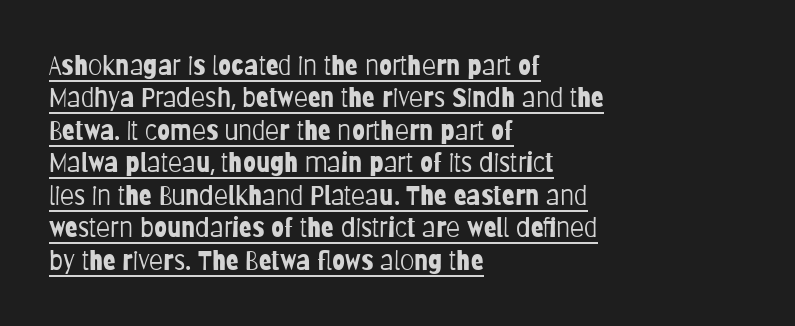
The image shows 26 px text type, upright; set left-aligned, normal line spacing (1.25x), normal letter spacing, underlined.
